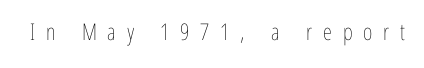
The image shows 23 px text type, upright; set unusually wide letter spacing (+0.47 em), not underlined.
